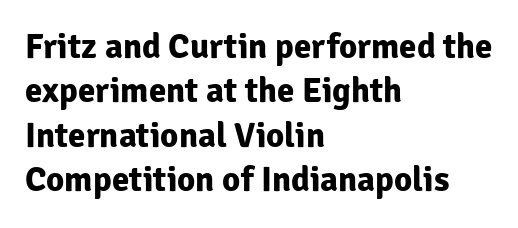
{"serif": "no", "italic": "no", "bold": "yes", "weight": "bold", "width": "normal", "stroke_contrast": "low", "x_height": "medium", "monospaced": "no", "underline": "no", "align": "left", "line_spacing": "normal", "line_spacing_ratio": 1.27, "letter_spacing": "normal", "letter_spacing_em": 0.0, "glyph_px": 35}
